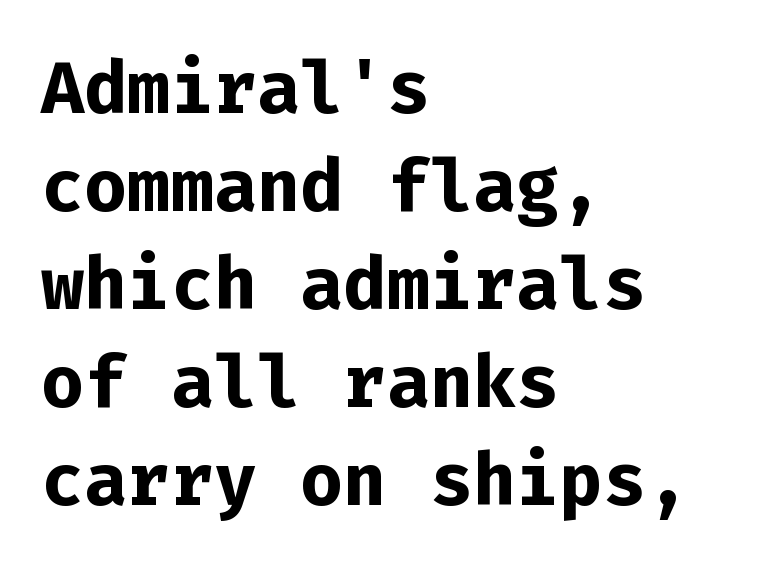
{"serif": "no", "italic": "no", "bold": "yes", "weight": "bold", "width": "normal", "stroke_contrast": "low", "x_height": "medium", "monospaced": "yes", "underline": "no", "align": "left", "line_spacing": "normal", "line_spacing_ratio": 1.36, "letter_spacing": "normal", "letter_spacing_em": 0.0, "glyph_px": 72}
